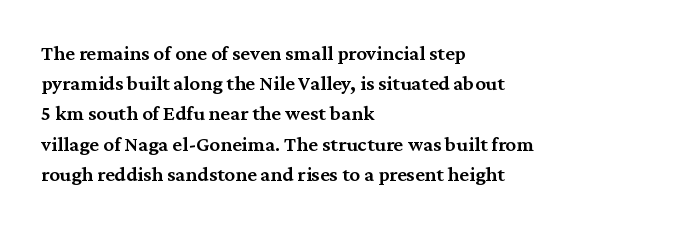
Vertical spacing — default. These lines stack with their left ends in a neat column. A typesetter would mark this as roman, not italic. Only glyphs here, with clear space below each row. What stands out about the letter spacing? Nothing — it is the standard amount.
